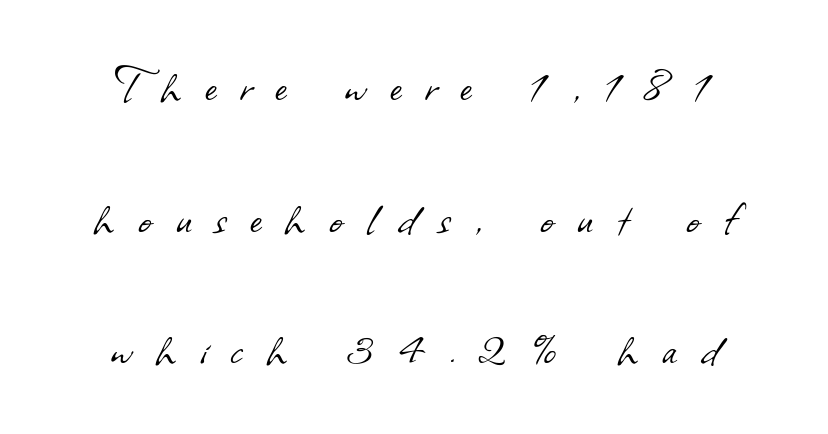
The line-height multiplier appears high, well above default. The rendering uses natural spacing where letterforms have individual widths. No letter is thick-stroked: the sample isn't bold. Each word looks stretched out because of the extra space between its letters.
